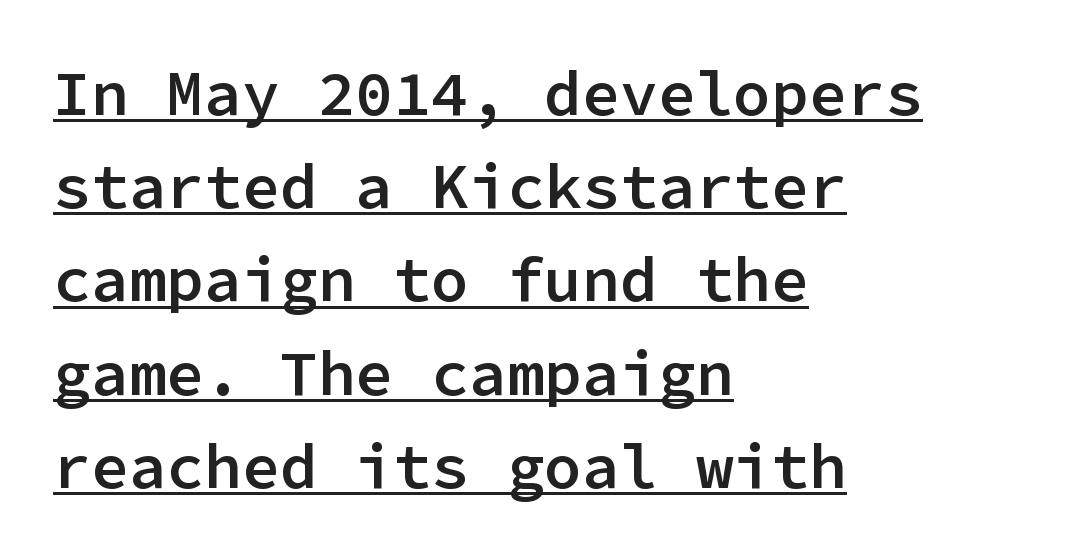
Think of a typewriter: that constant character pitch is what you see here. Typesetter's note: demi weight, one step under bold. Do the letters lean? They stand straight. The typeface chosen for these lines omits serifs. The glyphs are accompanied by a horizontal stroke just below them.
